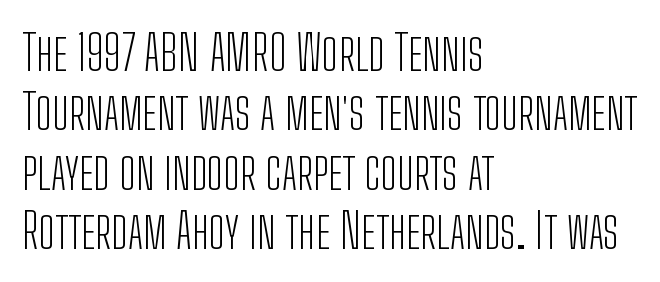
Q: Is the text bold? A: No.
Q: Is the text italic (slanted)? A: No, it is upright.
Q: Is the typeface a serif or a sans-serif typeface? A: Sans-serif.
Q: Is the text underlined? A: No.
Q: How is the paragraph aligned? A: Left-aligned.
Q: Is the spacing between letters normal or unusually wide? A: Normal.
Q: Width (condensed, normal, or wide)? A: Condensed.
Q: Stroke contrast? A: Low.
Q: x-height? A: Medium.
Q: Monospaced? A: No.
